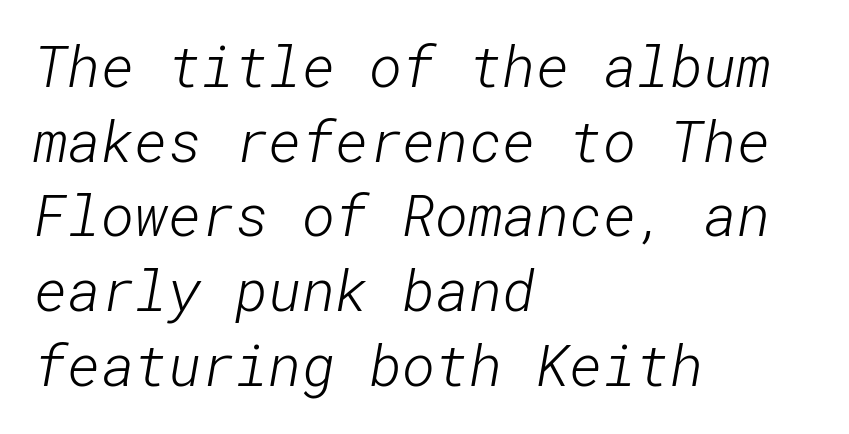
The image shows 57 px light sans-serif type; set left-aligned, normal line spacing (1.31x), normal letter spacing, not underlined; low stroke contrast and a medium x-height.
